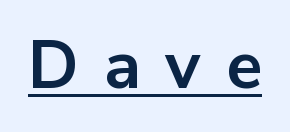
{"serif": "no", "italic": "no", "bold": "yes", "weight": "bold", "width": "normal", "stroke_contrast": "low", "x_height": "medium", "monospaced": "no", "underline": "yes", "letter_spacing": "wide", "letter_spacing_em": 0.37, "glyph_px": 67}
